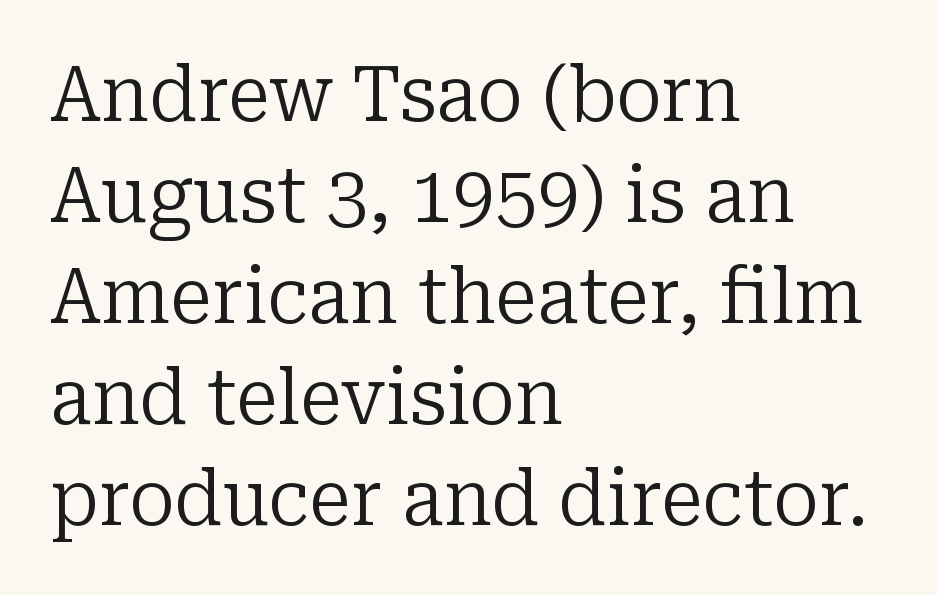
{"serif": "yes", "italic": "no", "bold": "no", "weight": "regular", "width": "normal", "stroke_contrast": "low", "x_height": "medium", "monospaced": "no", "underline": "no", "align": "left", "line_spacing": "normal", "line_spacing_ratio": 1.33, "letter_spacing": "normal", "letter_spacing_em": 0.0, "glyph_px": 76}
